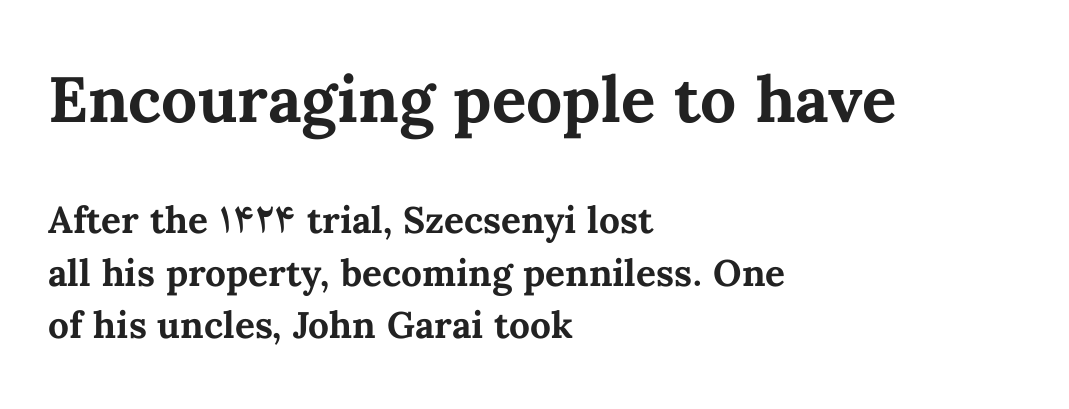
Q: Is the text bold? A: Yes.
Q: Is the text italic (slanted)? A: No, it is upright.
Q: Is the text underlined? A: No.
Q: How is the paragraph aligned? A: Left-aligned.
Q: Is the spacing between letters normal or unusually wide? A: Normal.
Q: Is the spacing between lines tight, normal or loose? A: Normal.
Q: Which block of text is set in a larger size, the first (top) or the second (bottom)? A: The first (top) one.
Q: Width (condensed, normal, or wide)? A: Normal.
Q: Stroke contrast? A: Medium.
Q: x-height? A: Medium.
Q: Monospaced? A: No.
